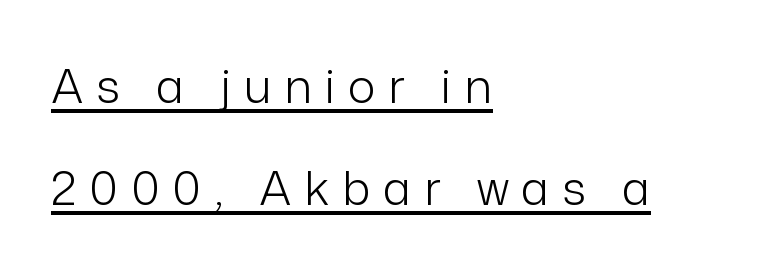
The image shows 47 px light sans-serif type, upright; set left-aligned, loose line spacing (2.16x), unusually wide letter spacing (+0.27 em), underlined; low stroke contrast and a medium x-height.
